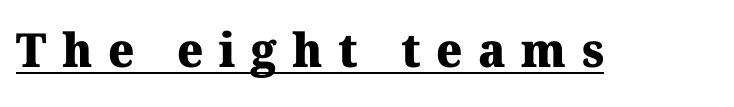
Tracking here is generous; glyphs stand well apart from one another. Compared with undecorated copy, this sample adds a rule below the words. Observe the serifs anchoring each vertical stroke in this sample. Spacing verdict: proportional, widths tailored to each character. Compared with an ordinary text face, these strokes are far heavier — a full bold.
